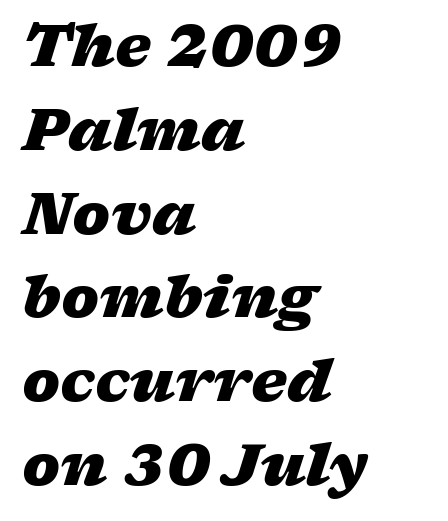
{"italic": "yes", "lean": "right", "slant_degrees": 17, "bold": "yes", "weight": "heavy", "width": "wide", "stroke_contrast": "low", "x_height": "medium", "monospaced": "no", "underline": "no", "align": "left", "line_spacing": "normal", "line_spacing_ratio": 1.47, "letter_spacing": "normal", "letter_spacing_em": 0.0, "glyph_px": 57}
